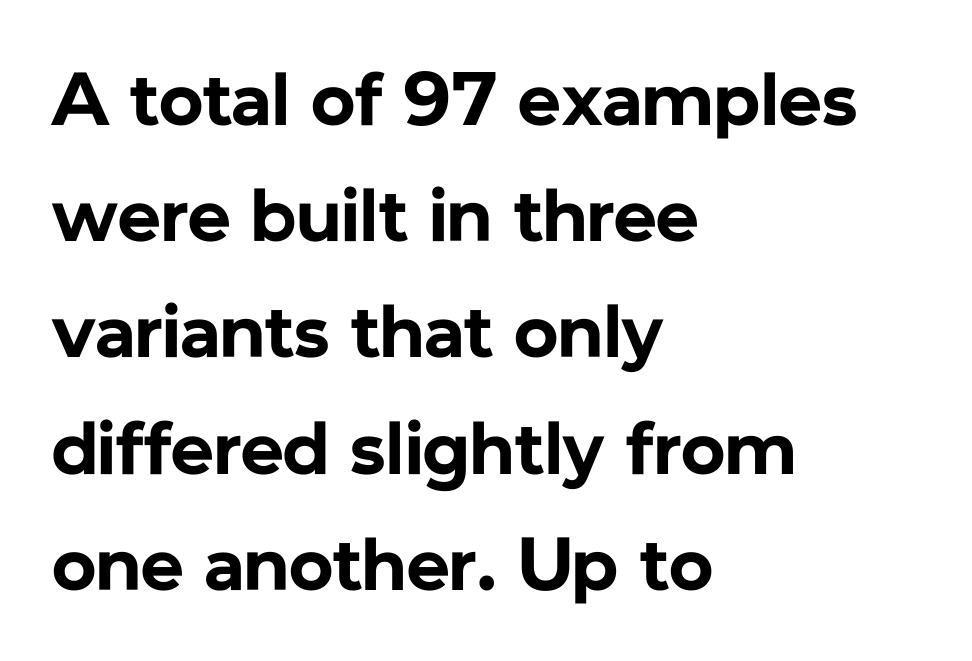
The rendering shows plain stroke endings on the letterforms — a sans-serif design. The compositor pushed each line to the left boundary. The gap between lines stays unmarked. Rendered with straight, roman letterforms. One glance says typical: line gaps are just what's usual.
